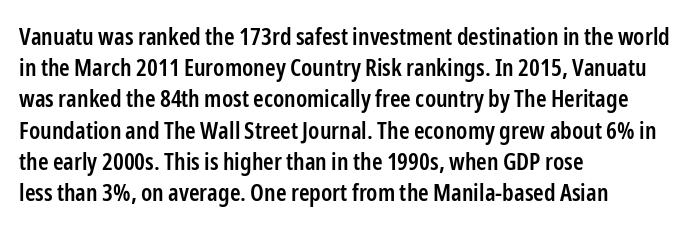
The image shows 24 px text type, upright; set left-aligned, normal line spacing (1.3x), normal letter spacing, not underlined.
